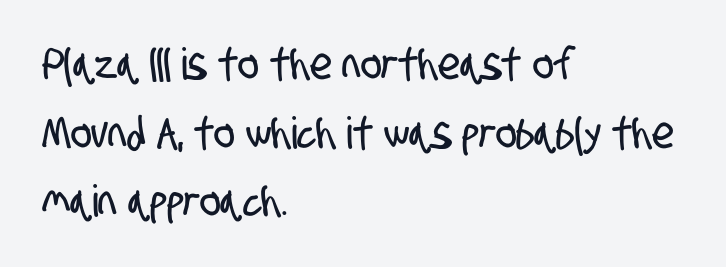
{"serif": "no", "width": "condensed", "stroke_contrast": "low", "x_height": "large", "monospaced": "no", "underline": "no", "align": "left", "line_spacing": "normal", "line_spacing_ratio": 1.56, "letter_spacing": "normal", "letter_spacing_em": 0.0, "glyph_px": 44}
